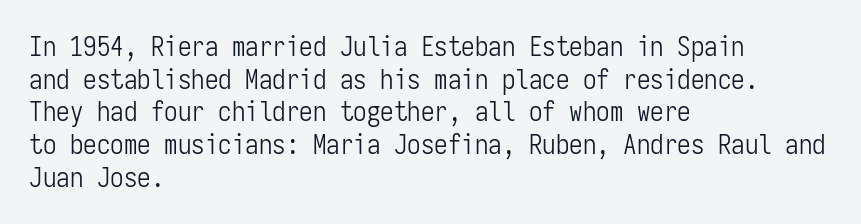
What stands out about the letter spacing? Nothing — it is the standard amount. This is not heavy type; no bold has been used. Just letters on the line, the space beneath them empty. Notice how the stems are strictly vertical — no italics here. This rendering uses left alignment, leaving the right contour irregular.
